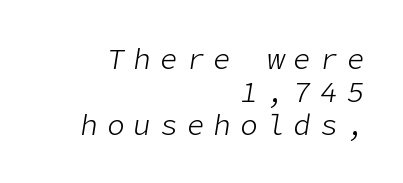
{"italic": "yes", "lean": "right", "slant_degrees": 9, "bold": "no", "weight": "light", "width": "normal", "stroke_contrast": "low", "x_height": "medium", "underline": "no", "align": "right", "line_spacing": "tight", "line_spacing_ratio": 1.13, "letter_spacing": "wide", "letter_spacing_em": 0.32, "glyph_px": 29}
